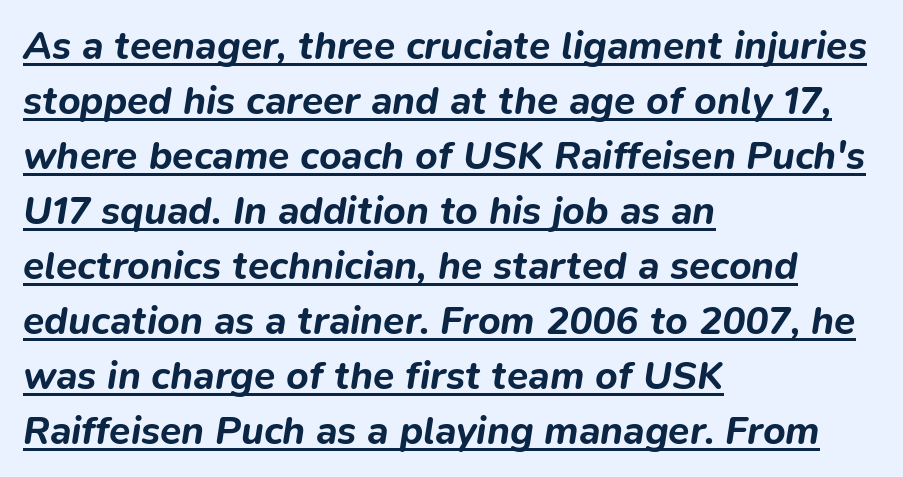
The image shows 39 px bold type, italic (leaning right); set left-aligned, normal line spacing (1.41x), normal letter spacing, underlined; low stroke contrast and a medium x-height.
